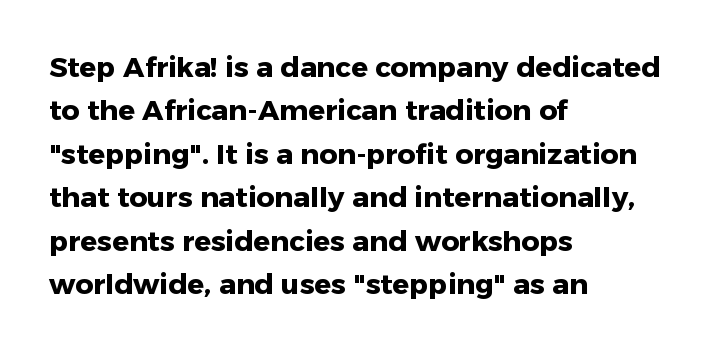
The image shows 28 px heavy sans-serif type, upright; set left-aligned, normal line spacing (1.55x), normal letter spacing, not underlined; low stroke contrast and a medium x-height.
